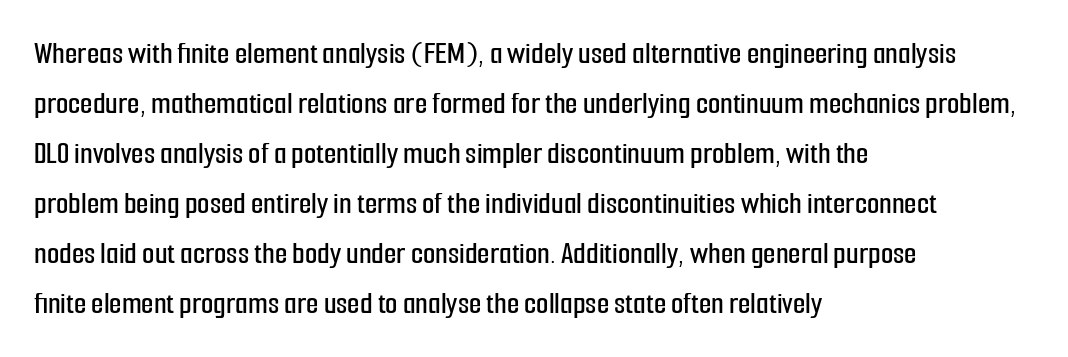
Q: Is the text italic (slanted)? A: No, it is upright.
Q: Is the typeface a serif or a sans-serif typeface? A: Sans-serif.
Q: Is the text underlined? A: No.
Q: How is the paragraph aligned? A: Left-aligned.
Q: Is the spacing between letters normal or unusually wide? A: Normal.
Q: Is the spacing between lines tight, normal or loose? A: Normal.
Q: Width (condensed, normal, or wide)? A: Condensed.
Q: Stroke contrast? A: Low.
Q: x-height? A: Medium.
Q: Monospaced? A: No.
